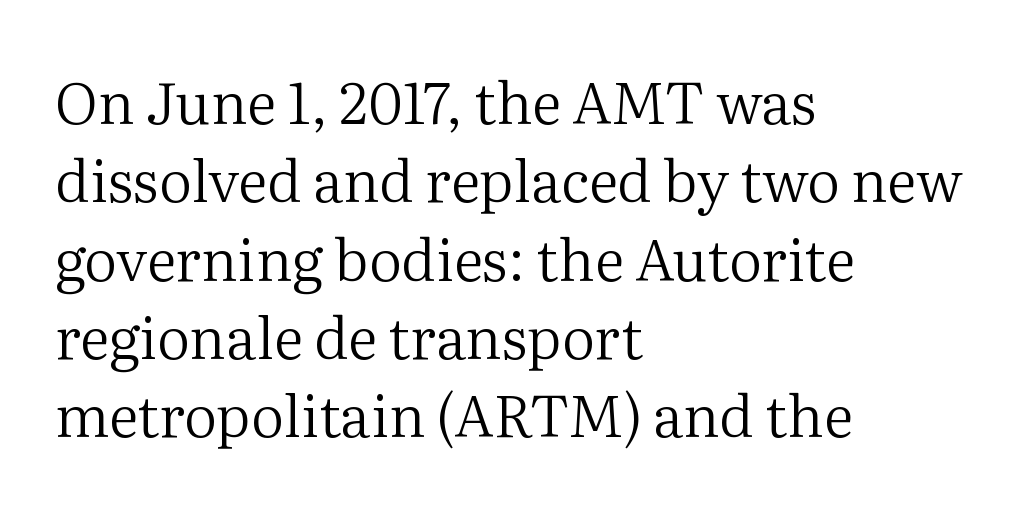
Q: Is the text bold? A: No.
Q: Is the text italic (slanted)? A: No, it is upright.
Q: Is the typeface a serif or a sans-serif typeface? A: Serif.
Q: Is the text underlined? A: No.
Q: How is the paragraph aligned? A: Left-aligned.
Q: Is the spacing between letters normal or unusually wide? A: Normal.
Q: Is the spacing between lines tight, normal or loose? A: Normal.
Q: Width (condensed, normal, or wide)? A: Normal.
Q: Stroke contrast? A: Medium.
Q: x-height? A: Medium.
Q: Monospaced? A: No.
